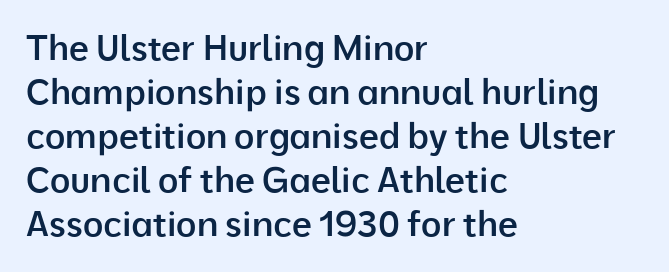
The image shows 35 px semibold sans-serif type, upright; set left-aligned, normal line spacing (1.26x), normal letter spacing, not underlined; low stroke contrast and a medium x-height.
